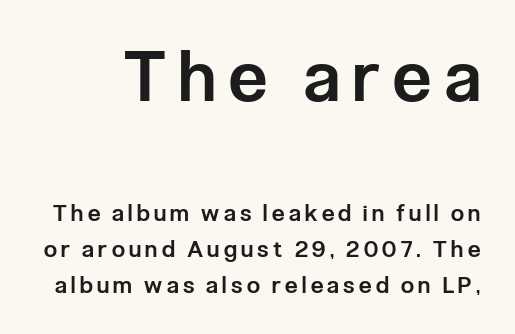
The rendering shows plain stroke endings on the letterforms — a sans-serif design. The face used here appears at its bigger size in the upper chunk. Just letters on the line, the space beneath them empty. Vertical strokes here are truly vertical.
